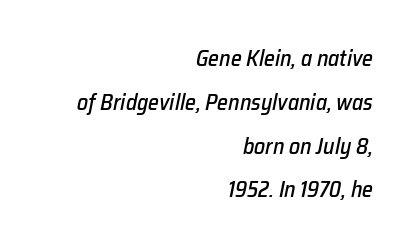
Q: Is the text italic (slanted)? A: Yes, it leans right by about 12 degrees.
Q: Is the text underlined? A: No.
Q: How is the paragraph aligned? A: Right-aligned.
Q: Is the spacing between letters normal or unusually wide? A: Normal.
Q: Is the spacing between lines tight, normal or loose? A: Loose.
